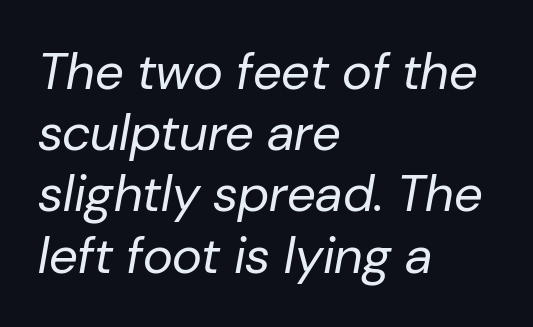
{"italic": "yes", "lean": "right", "slant_degrees": 10, "bold": "no", "weight": "regular", "width": "normal", "stroke_contrast": "low", "x_height": "medium", "monospaced": "no", "underline": "no", "align": "left", "line_spacing_ratio": 1.2, "letter_spacing": "normal", "letter_spacing_em": 0.0, "glyph_px": 51}
